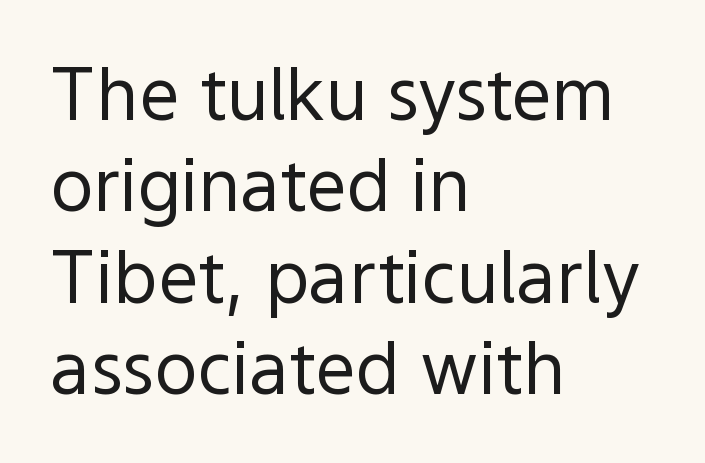
{"serif": "no", "italic": "no", "bold": "no", "weight": "regular", "width": "normal", "x_height": "medium", "monospaced": "no", "underline": "no", "align": "left", "line_spacing": "normal", "line_spacing_ratio": 1.27, "letter_spacing": "normal", "letter_spacing_em": 0.0, "glyph_px": 72}
